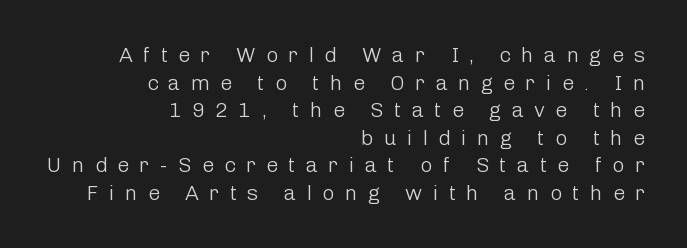
The letters stand straight up with perfectly vertical stems. If you measured baseline to baseline, you'd find a middling distance. Counters stay open thanks to moderate or lighter strokes. The lines in this sample share a right terminus and differ only in where they begin. Honestly, there is no underline to notice here at all. Tracking here is generous; glyphs stand well apart from one another.
